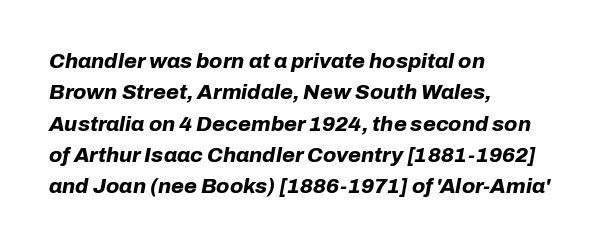
Q: Is the text bold? A: Yes.
Q: Is the text italic (slanted)? A: Yes, it leans right by about 10 degrees.
Q: Is the text underlined? A: No.
Q: How is the paragraph aligned? A: Left-aligned.
Q: Is the spacing between letters normal or unusually wide? A: Normal.
Q: Is the spacing between lines tight, normal or loose? A: Normal.
